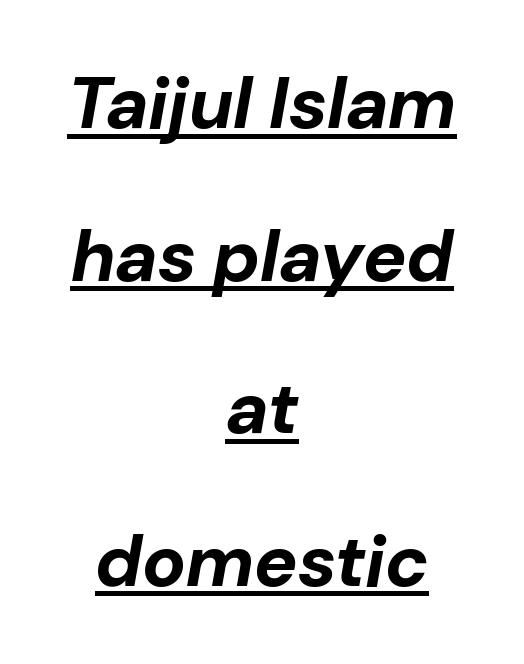
Plenty of ink on the page — the face is bold. Caption: multi-line text, centered on the measure. Glance below the letters and you will spot a drawn line. The rendering uses natural spacing where letterforms have individual widths. The axis of the letterforms is tilted away from vertical. Characters follow at the spacing the type designer built in.
